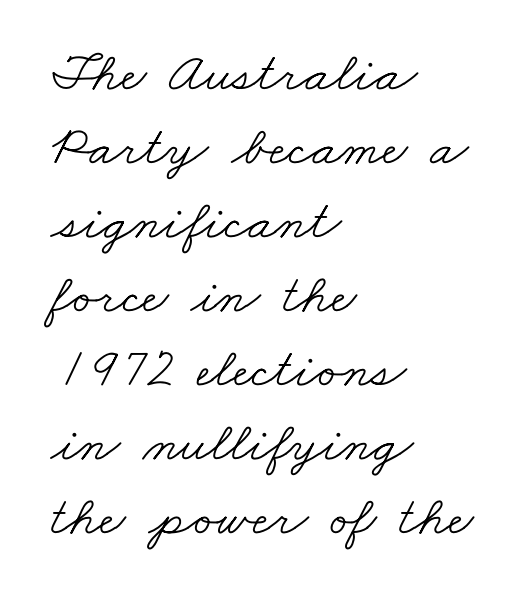
{"serif": "yes", "bold": "no", "weight": "light", "width": "wide", "stroke_contrast": "low", "x_height": "small", "monospaced": "no", "underline": "no", "align": "left", "line_spacing": "normal", "line_spacing_ratio": 1.32, "letter_spacing": "normal", "letter_spacing_em": 0.0, "glyph_px": 56}
